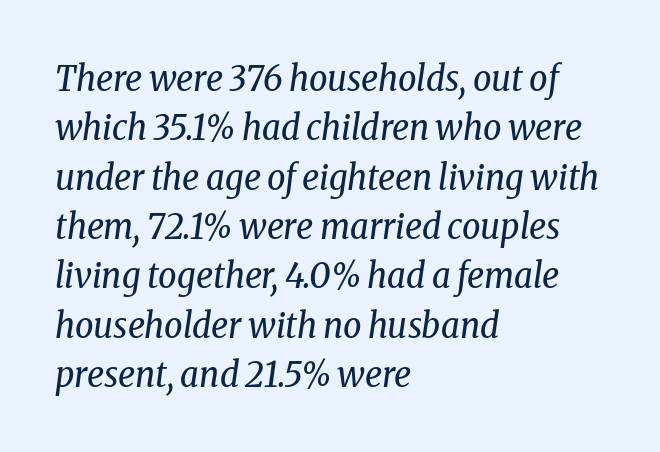
Q: Is the text bold? A: No.
Q: Is the text italic (slanted)? A: Yes, it leans right by about 8 degrees.
Q: Is the typeface a serif or a sans-serif typeface? A: Serif.
Q: Is the text underlined? A: No.
Q: How is the paragraph aligned? A: Left-aligned.
Q: Is the spacing between letters normal or unusually wide? A: Normal.
Q: Is the spacing between lines tight, normal or loose? A: Normal.
Q: Width (condensed, normal, or wide)? A: Condensed.
Q: Stroke contrast? A: Low.
Q: x-height? A: Medium.
Q: Monospaced? A: No.
